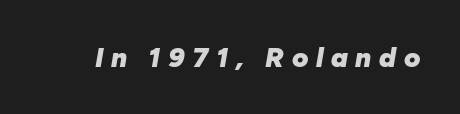
The image shows 28 px heavy type, italic (leaning right); set unusually wide letter spacing (+0.27 em), not underlined; low stroke contrast and a medium x-height.
